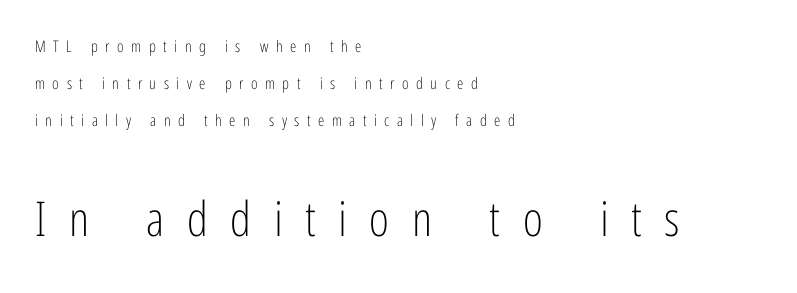
Character widths vary here, with narrow letters taking less room than wide ones. Nope, no serifs anywhere on these letters. Observe the wide spacing: letters keep a clear distance from each other. Descenders are the only things crossing below the line. Every stem runs plumb, perpendicular to the baseline. Letters have the restrained weight of plain body copy at most.
